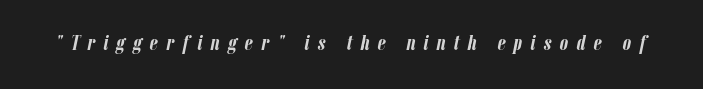
The image shows 21 px bold type, italic (leaning right); set unusually wide letter spacing (+0.39 em), not underlined.
